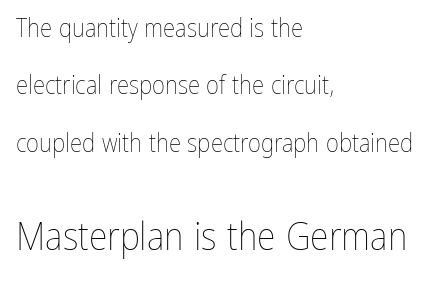
Typeset ragged right — the left edge is the straight one. The rendering enlarges the type as you move from the upper chunk to the lower. How would I describe the line gaps? Wide and relaxed. Nothing heavy about these letters — not bold at all.
